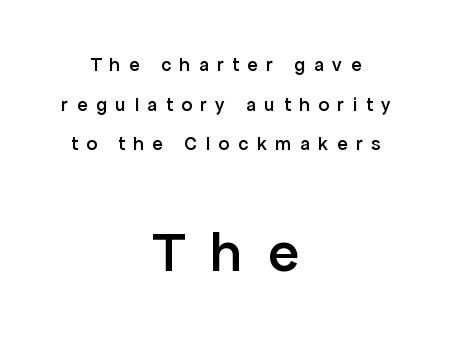
The image shows 57 px semibold sans-serif type, upright; set centered, loose line spacing (2.08x), unusually wide letter spacing (+0.46 em), not underlined; the second (bottom) block is 3.0x larger; low stroke contrast and a medium x-height.
